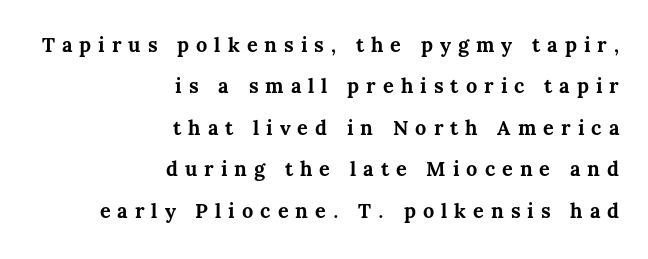
Q: Is the text bold? A: Yes.
Q: Is the text italic (slanted)? A: No, it is upright.
Q: Is the text underlined? A: No.
Q: How is the paragraph aligned? A: Right-aligned.
Q: Is the spacing between letters normal or unusually wide? A: Unusually wide.
Q: Is the spacing between lines tight, normal or loose? A: Loose.
